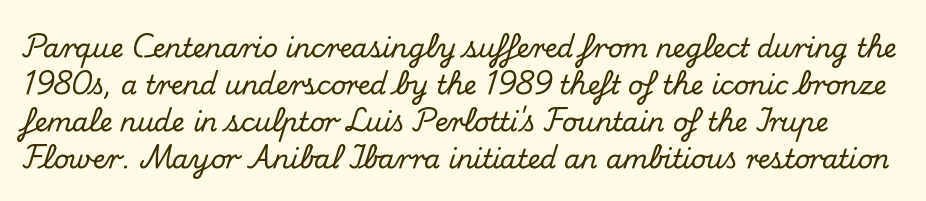
The image shows 26 px text type; set normal line spacing (1.42x), normal letter spacing, not underlined.
